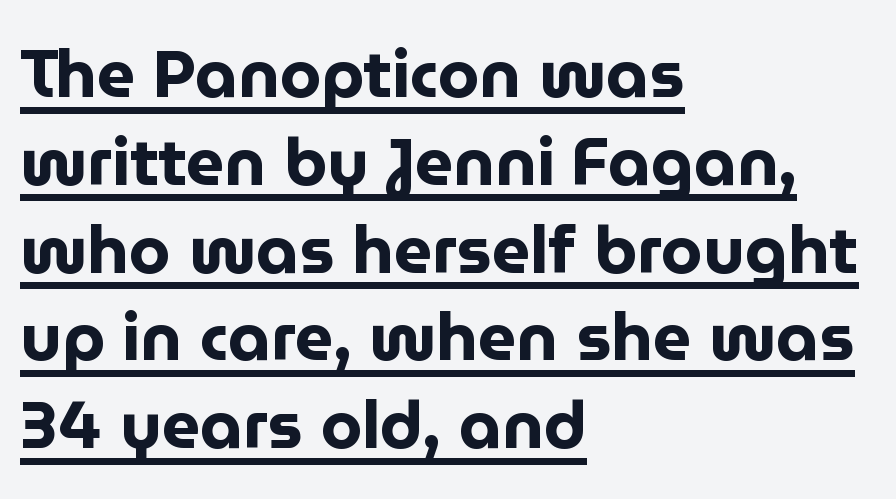
The image shows 67 px bold sans-serif type, upright; set left-aligned, normal line spacing (1.31x), normal letter spacing, underlined; low stroke contrast and a medium x-height.
